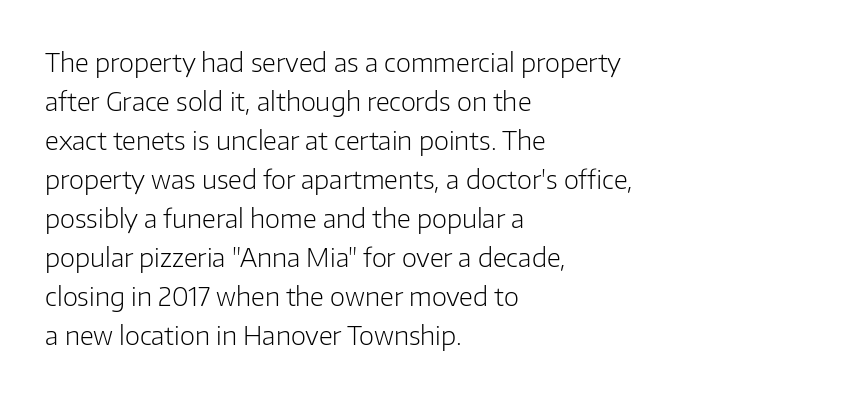
Each new line begins a customary step beneath the previous one. Students, note that the glyphs here touch the page at normal intervals. Letters rest on an invisible, unmarked baseline. Posture: upright roman.
